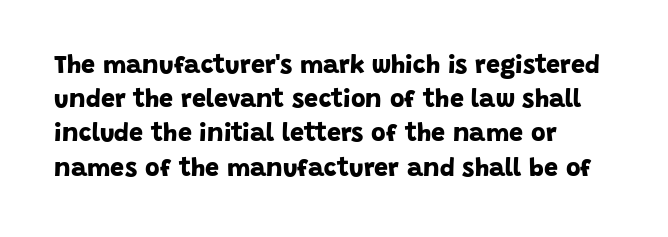
{"bold": "yes", "underline": "no", "align": "left", "line_spacing": "normal", "line_spacing_ratio": 1.37, "letter_spacing": "normal", "letter_spacing_em": 0.0, "glyph_px": 25}
